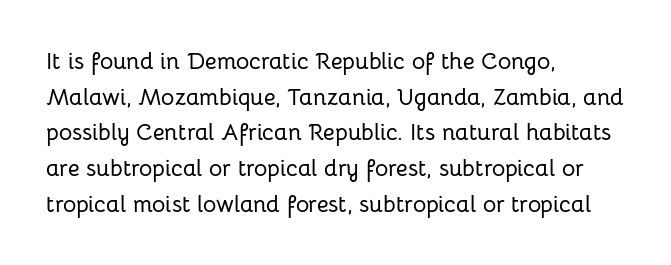
Q: Is the text italic (slanted)? A: No, it is upright.
Q: Is the text underlined? A: No.
Q: How is the paragraph aligned? A: Left-aligned.
Q: Is the spacing between letters normal or unusually wide? A: Normal.
Q: Is the spacing between lines tight, normal or loose? A: Normal.
